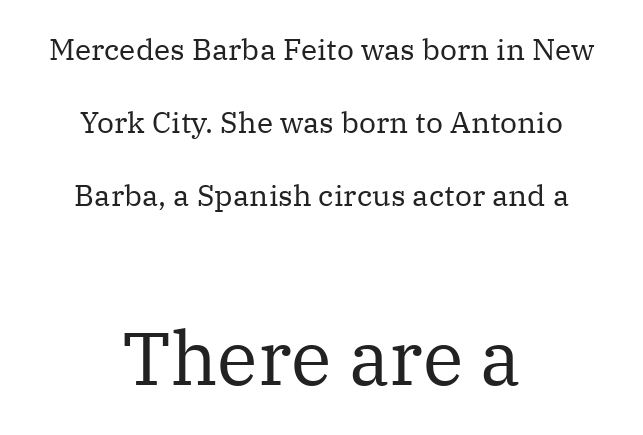
The image shows 75 px regular-weight serif type, upright; set centered, loose line spacing (2.43x), normal letter spacing, not underlined; the second (bottom) block is 2.5x larger; medium stroke contrast and a medium x-height.
